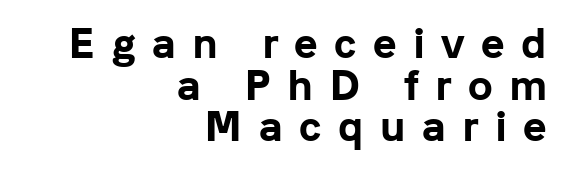
{"serif": "no", "italic": "no", "bold": "yes", "weight": "bold", "width": "normal", "stroke_contrast": "low", "x_height": "medium", "monospaced": "no", "underline": "no", "align": "right", "line_spacing": "tight", "line_spacing_ratio": 1.04, "letter_spacing": "wide", "letter_spacing_em": 0.41, "glyph_px": 40}
